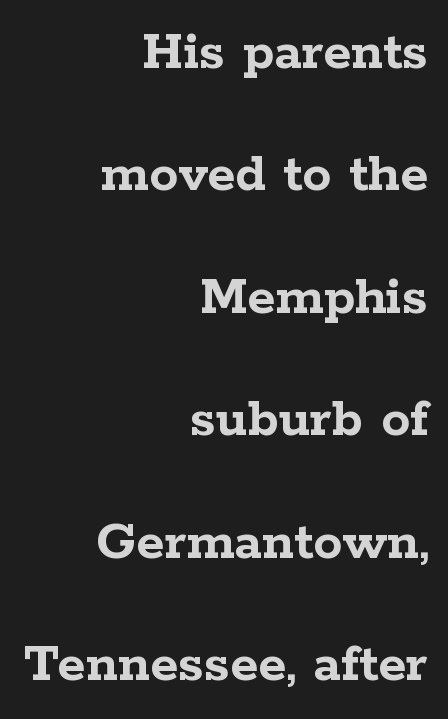
The image shows 58 px semibold, wide serif type, upright; set right-aligned, loose line spacing (2.11x), normal letter spacing, not underlined; low stroke contrast and a medium x-height.
